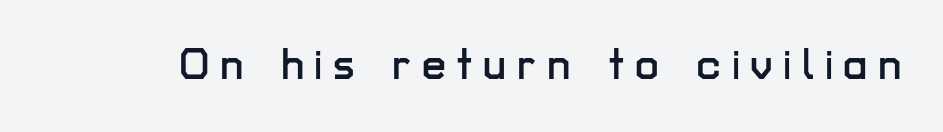
Glance below the letters and you will spot only blank space. Examine the stroke ends and you'll find no serifs. Do the characters align in a grid? No, the font is proportional. Caption: expanded tracking, letters set apart.
